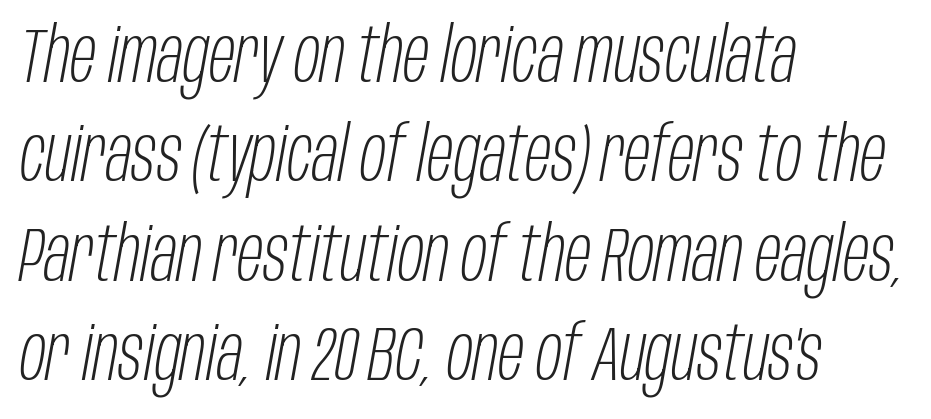
{"italic": "yes", "lean": "right", "slant_degrees": 10, "bold": "no", "weight": "light", "width": "condensed", "stroke_contrast": "low", "x_height": "large", "monospaced": "no", "underline": "no", "align": "left", "line_spacing": "normal", "line_spacing_ratio": 1.29, "letter_spacing": "normal", "letter_spacing_em": 0.0, "glyph_px": 77}
